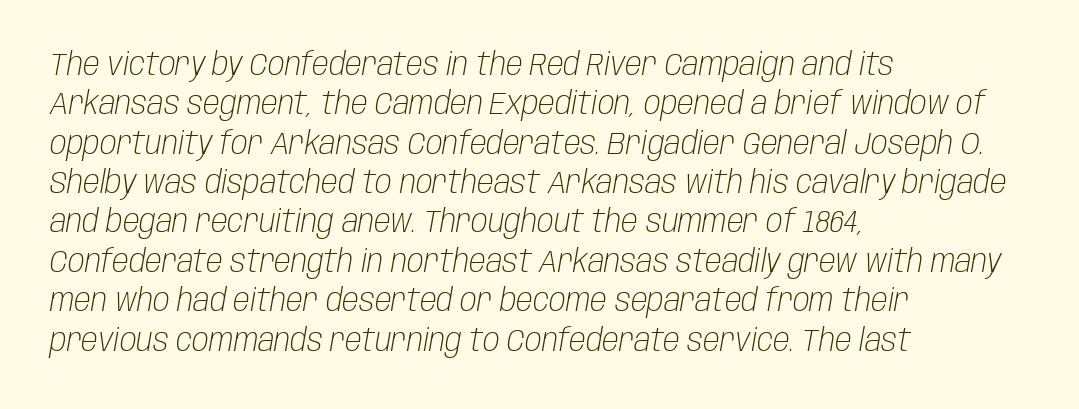
Q: Is the text bold? A: No.
Q: Is the text italic (slanted)? A: Yes, it leans right by about 10 degrees.
Q: Is the text underlined? A: No.
Q: How is the paragraph aligned? A: Left-aligned.
Q: Is the spacing between letters normal or unusually wide? A: Normal.
Q: Is the spacing between lines tight, normal or loose? A: Normal.
Q: Width (condensed, normal, or wide)? A: Condensed.
Q: Stroke contrast? A: Low.
Q: x-height? A: Large.
Q: Monospaced? A: No.
